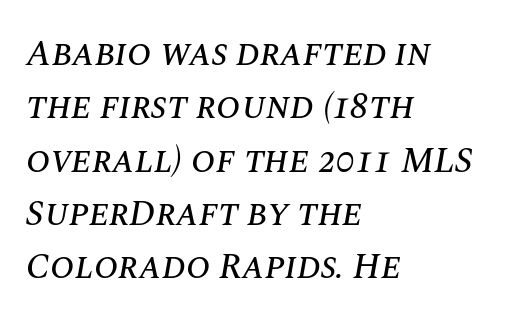
{"italic": "yes", "lean": "right", "slant_degrees": 10, "width": "normal", "stroke_contrast": "medium", "x_height": "large", "monospaced": "no", "underline": "no", "align": "left", "line_spacing": "normal", "line_spacing_ratio": 1.48, "letter_spacing": "normal", "letter_spacing_em": 0.0, "glyph_px": 36}
